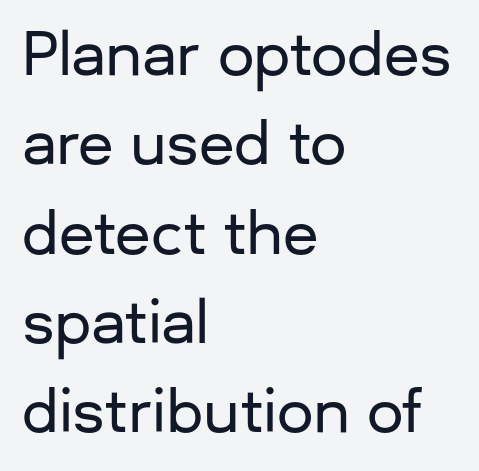
The image shows 58 px sans-serif type, upright; set left-aligned, normal line spacing (1.54x), normal letter spacing, not underlined; low stroke contrast and a medium x-height.
